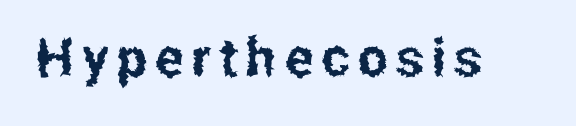
{"serif": "no", "italic": "no", "width": "condensed", "stroke_contrast": "low", "x_height": "medium", "monospaced": "no", "underline": "no", "glyph_px": 53}
